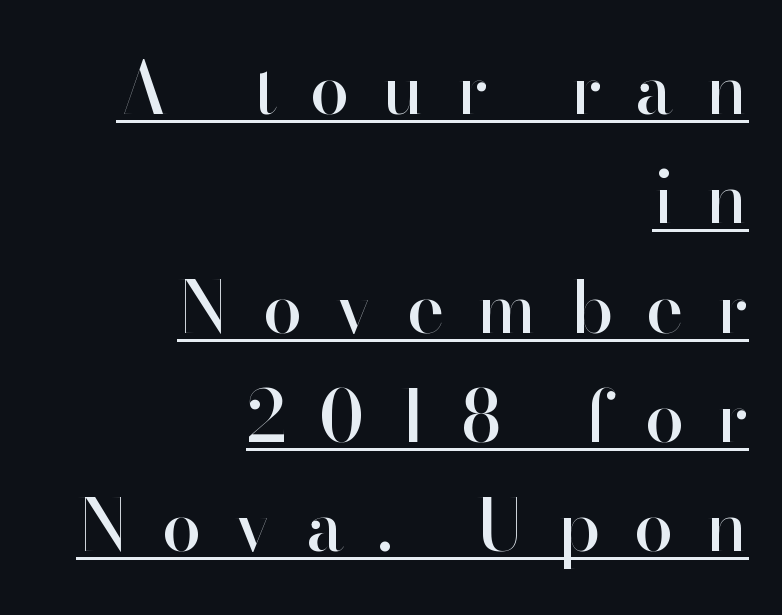
The image shows 71 px sans-serif type, upright; set right-aligned, normal line spacing (1.54x), unusually wide letter spacing (+0.46 em), underlined; high stroke contrast and a small x-height.
